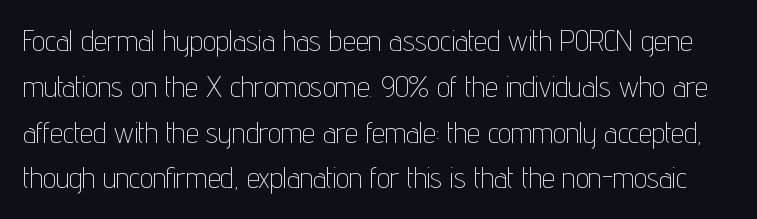
{"serif": "no", "italic": "no", "bold": "no", "weight": "thin", "width": "condensed", "stroke_contrast": "low", "x_height": "medium", "monospaced": "no", "underline": "no", "line_spacing": "normal", "line_spacing_ratio": 1.58, "letter_spacing": "normal", "letter_spacing_em": 0.0, "glyph_px": 29}
